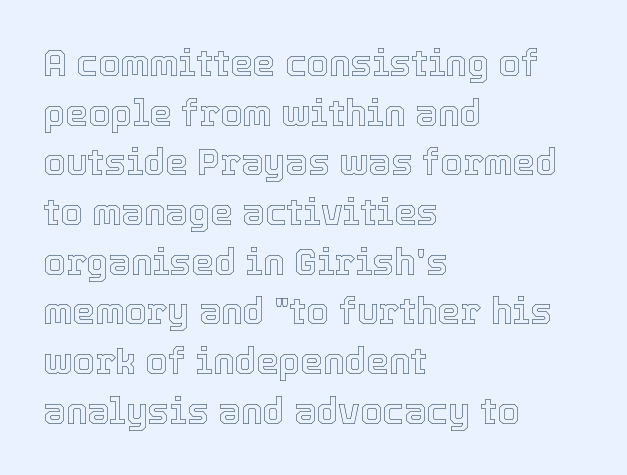
{"italic": "no", "width": "normal", "x_height": "medium", "monospaced": "no", "underline": "no", "align": "left", "line_spacing": "normal", "line_spacing_ratio": 1.38, "letter_spacing": "normal", "letter_spacing_em": 0.0, "glyph_px": 36}
